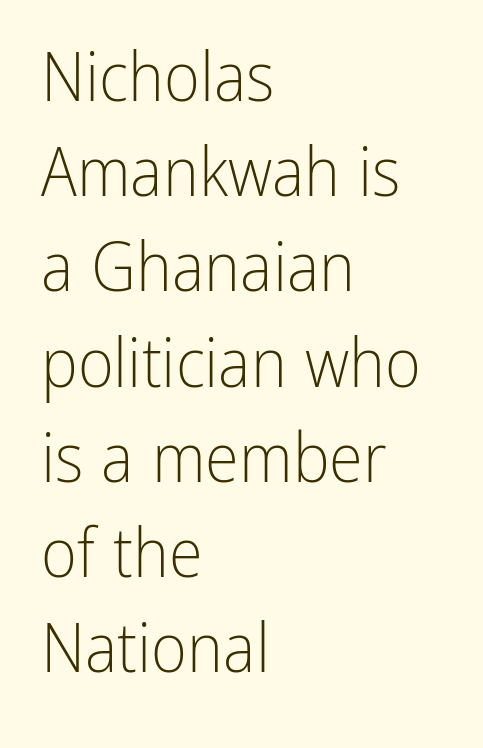
What's the leading like? Ordinary, nothing unusual. Characters follow at the spacing the type designer built in. Line starts are locked; line ends wander. The passage shown is not bold in any degree.
